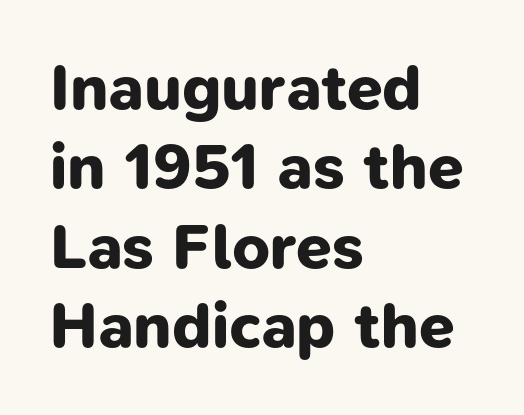
{"serif": "no", "bold": "yes", "weight": "bold", "width": "normal", "stroke_contrast": "low", "x_height": "medium", "monospaced": "no", "underline": "no", "align": "left", "line_spacing_ratio": 1.24, "letter_spacing": "normal", "letter_spacing_em": 0.0, "glyph_px": 64}
